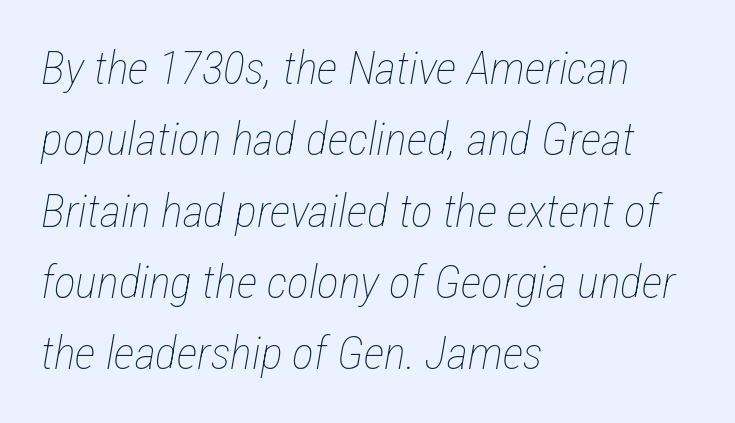
The passage shown leans; its letterforms are oblique. Evenly set lines give the paragraph a standard silhouette. This sample uses plain, unmodified letter spacing. Does the copy run flush right? No — it runs flush left.
